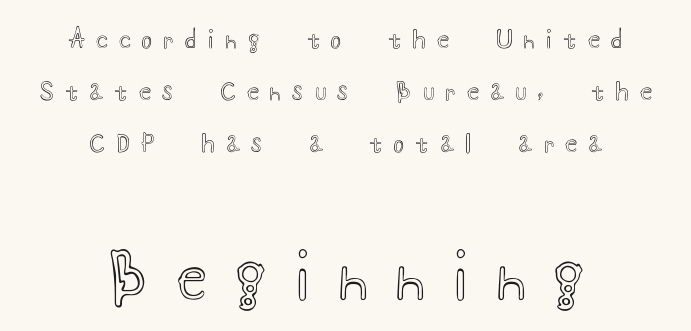
The image shows 61 px wide type, upright; set centered, loose line spacing (2.17x), unusually wide letter spacing (+0.48 em), not underlined; the second (bottom) block is 2.54x larger; a small x-height.
